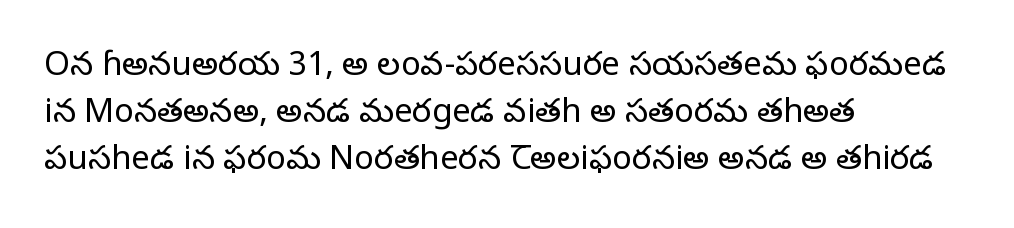
Q: Is the text bold? A: No.
Q: Is the text italic (slanted)? A: No, it is upright.
Q: Is the typeface a serif or a sans-serif typeface? A: Serif.
Q: Is the text underlined? A: No.
Q: How is the paragraph aligned? A: Left-aligned.
Q: Is the spacing between letters normal or unusually wide? A: Normal.
Q: Is the spacing between lines tight, normal or loose? A: Normal.
Q: Width (condensed, normal, or wide)? A: Normal.
Q: Stroke contrast? A: Low.
Q: x-height? A: Large.
Q: Monospaced? A: No.
